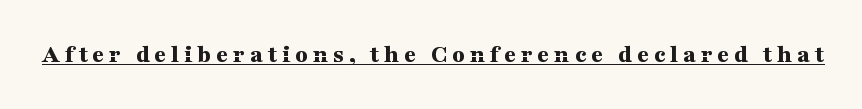
The font's upright variant was chosen for this text. Heavy-handed strokes throughout: this text is bold. Each line of the rendering has a horizontal stroke beneath the glyphs.
